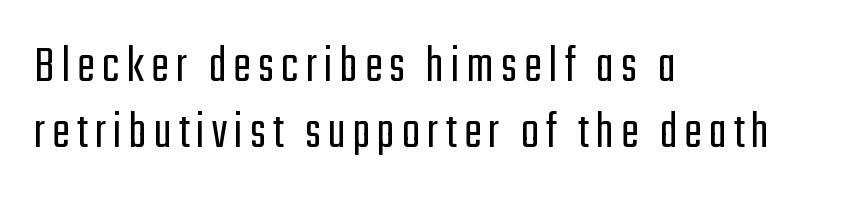
{"serif": "no", "italic": "no", "bold": "no", "weight": "light", "width": "condensed", "stroke_contrast": "low", "x_height": "medium", "monospaced": "no", "underline": "no", "align": "left", "line_spacing_ratio": 1.22, "glyph_px": 54}
